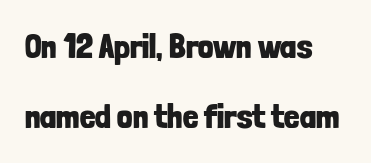
Q: Is the text bold? A: Yes.
Q: Is the text italic (slanted)? A: No, it is upright.
Q: Is the typeface a serif or a sans-serif typeface? A: Sans-serif.
Q: Is the text underlined? A: No.
Q: How is the paragraph aligned? A: Left-aligned.
Q: Is the spacing between letters normal or unusually wide? A: Normal.
Q: Is the spacing between lines tight, normal or loose? A: Loose.
Q: Width (condensed, normal, or wide)? A: Condensed.
Q: Stroke contrast? A: Low.
Q: x-height? A: Medium.
Q: Monospaced? A: No.
